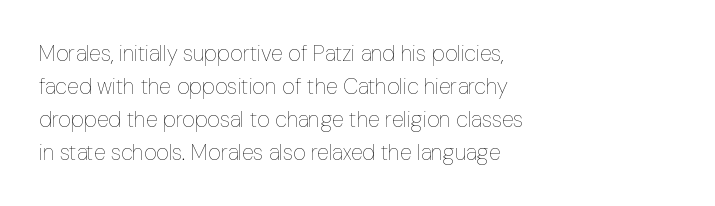
The image shows 22 px text type, upright; set left-aligned, normal line spacing (1.5x), normal letter spacing, not underlined.
